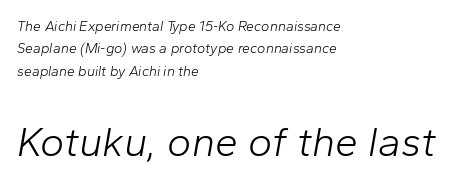
Q: Is the text bold? A: No.
Q: Is the text italic (slanted)? A: Yes, it leans right by about 10 degrees.
Q: Is the text underlined? A: No.
Q: How is the paragraph aligned? A: Left-aligned.
Q: Is the spacing between letters normal or unusually wide? A: Normal.
Q: Is the spacing between lines tight, normal or loose? A: Normal.
Q: Which block of text is set in a larger size, the first (top) or the second (bottom)? A: The second (bottom) one.
Q: Width (condensed, normal, or wide)? A: Normal.
Q: Stroke contrast? A: Low.
Q: x-height? A: Medium.
Q: Monospaced? A: No.
